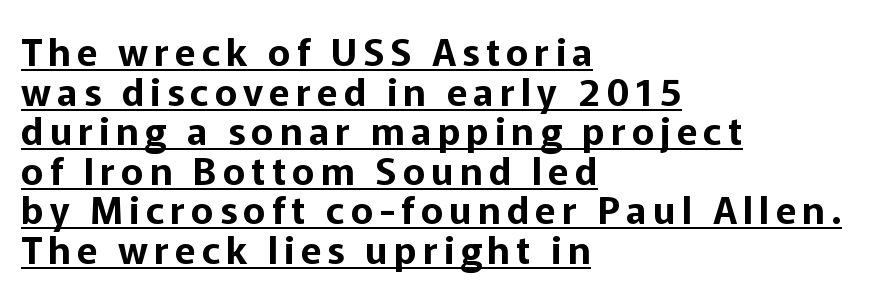
{"serif": "no", "italic": "no", "width": "normal", "stroke_contrast": "low", "x_height": "medium", "monospaced": "no", "underline": "yes", "align": "left", "line_spacing": "tight", "line_spacing_ratio": 1.04, "glyph_px": 38}
